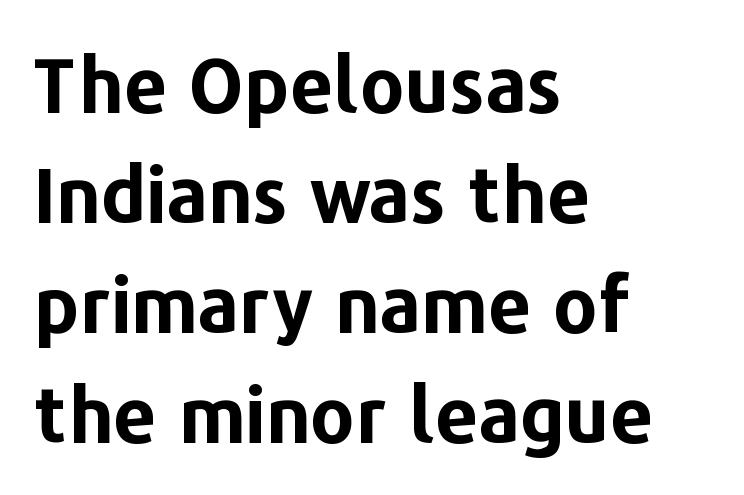
{"serif": "no", "italic": "no", "bold": "yes", "weight": "bold", "width": "normal", "stroke_contrast": "low", "x_height": "medium", "monospaced": "no", "underline": "no", "align": "left", "line_spacing": "normal", "line_spacing_ratio": 1.43, "letter_spacing": "normal", "letter_spacing_em": 0.0, "glyph_px": 77}
